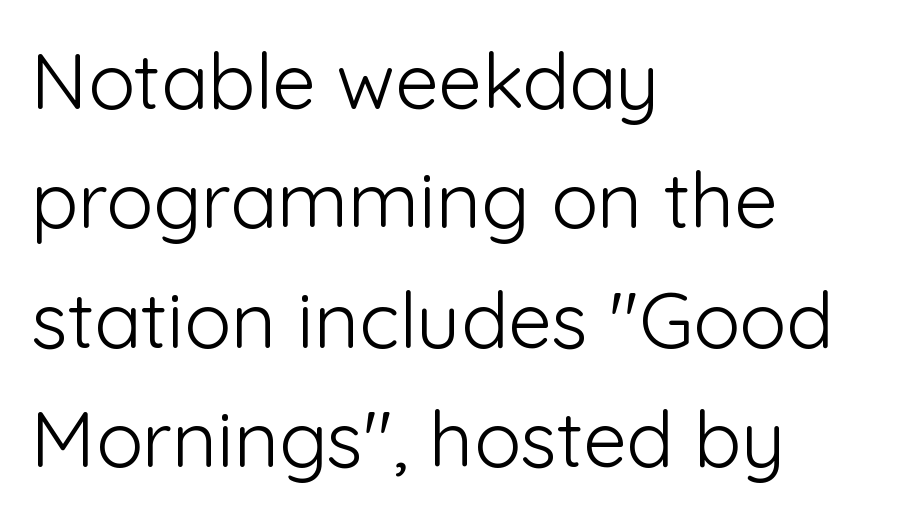
Leading matches the norm, producing a regular column. These lines are composed in type without serifs. A typesetter would call this proportional, since set widths differ per character. No italicization has been applied; the sample stays upright. Descenders hang freely into open space.
